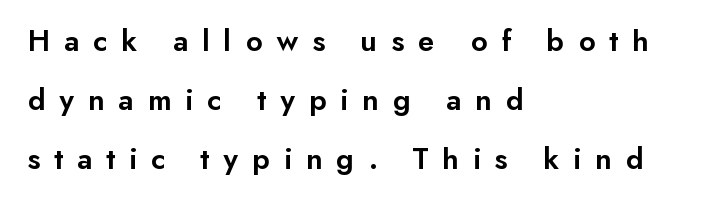
Q: Is the text bold? A: Semi-bold.
Q: Is the text italic (slanted)? A: No, it is upright.
Q: Is the typeface a serif or a sans-serif typeface? A: Sans-serif.
Q: Is the text underlined? A: No.
Q: How is the paragraph aligned? A: Left-aligned.
Q: Is the spacing between letters normal or unusually wide? A: Unusually wide.
Q: Is the spacing between lines tight, normal or loose? A: Loose.
Q: Width (condensed, normal, or wide)? A: Normal.
Q: Stroke contrast? A: Low.
Q: x-height? A: Small.
Q: Monospaced? A: No.
